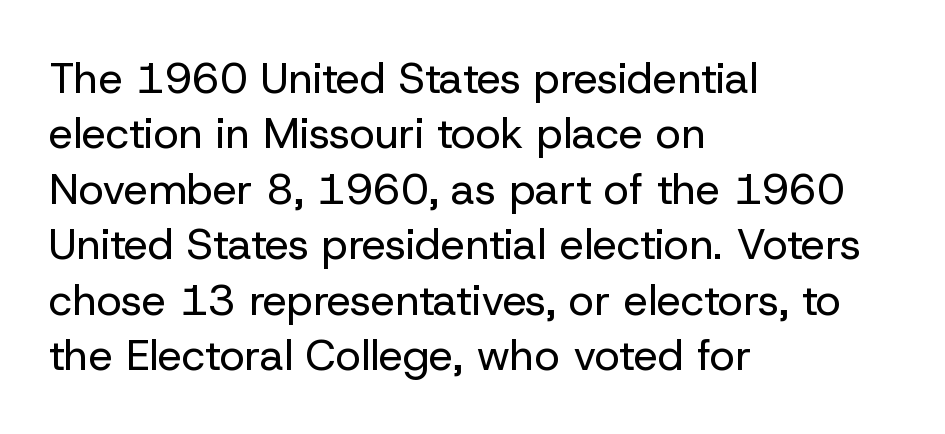
Think of a printed novel: that variable character pitch is what you see here. These lines are composed in type without serifs. Style check: upright. Words float on clear page, feet unadorned. The strokes carry an ordinary text weight at most.
